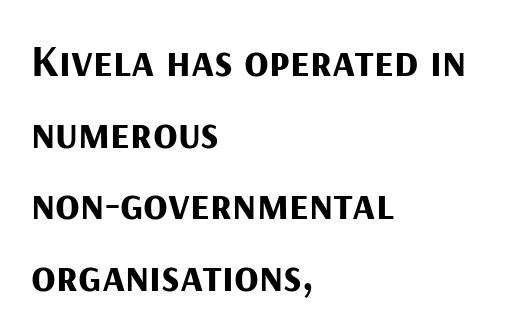
A typesetter would call this proportional, since set widths differ per character. You'd pick this weight for a headline — it's a proper bold. The type sits square on the baseline with zero lean. The designer left line spacing at the default. What stands out about the letter spacing? Nothing — it is the standard amount.
